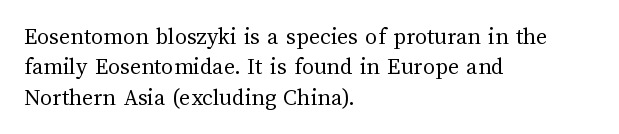
The type sits square on the baseline with zero lean. Only glyphs here, with clear space below each row. This sample is left-justified, so line endings fall wherever the words run out. Nothing unusual about the tracking: characters are spaced as the font intends. No extra ink here — the face is not bold.
